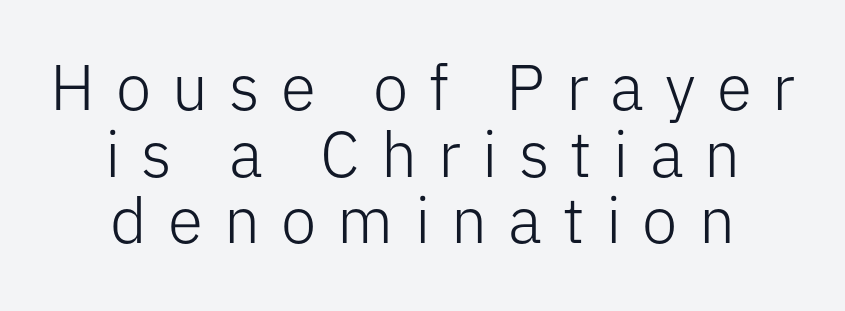
When letters stand straight like this, we call the style roman or upright. The rendering positions every line midway between the sides. The specimen omits any rule beneath the text block's lines. The face used here is proportionally spaced, like ordinary book or web type.
